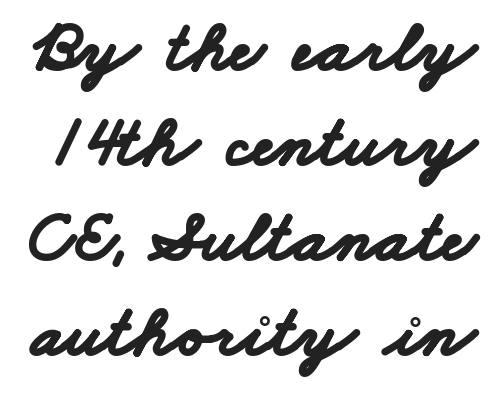
{"serif": "no", "bold": "yes", "weight": "bold", "width": "wide", "stroke_contrast": "low", "x_height": "small", "monospaced": "no", "underline": "no", "line_spacing": "normal", "line_spacing_ratio": 1.3, "letter_spacing": "normal", "letter_spacing_em": 0.0, "glyph_px": 73}
